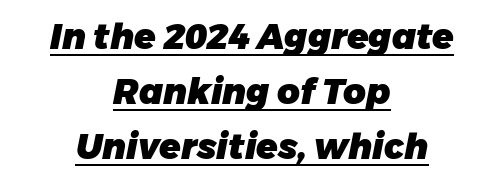
{"serif": "no", "bold": "yes", "weight": "heavy", "width": "normal", "stroke_contrast": "low", "x_height": "large", "monospaced": "no", "underline": "yes", "align": "center", "line_spacing": "normal", "line_spacing_ratio": 1.57, "letter_spacing": "normal", "letter_spacing_em": 0.0, "glyph_px": 35}
